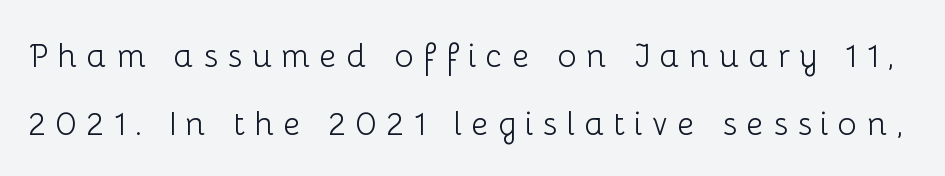
Q: Is the text bold? A: No.
Q: Is the text italic (slanted)? A: No, it is upright.
Q: Is the typeface a serif or a sans-serif typeface? A: Sans-serif.
Q: Is the text underlined? A: No.
Q: Is the spacing between letters normal or unusually wide? A: Unusually wide.
Q: Is the spacing between lines tight, normal or loose? A: Loose.
Q: Width (condensed, normal, or wide)? A: Normal.
Q: Stroke contrast? A: Low.
Q: x-height? A: Medium.
Q: Monospaced? A: No.
